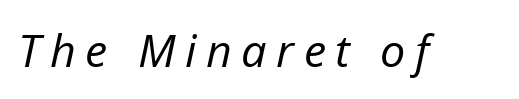
The image shows 45 px regular-weight type, italic (leaning right); set unusually wide letter spacing (+0.21 em), not underlined; low stroke contrast and a medium x-height.
